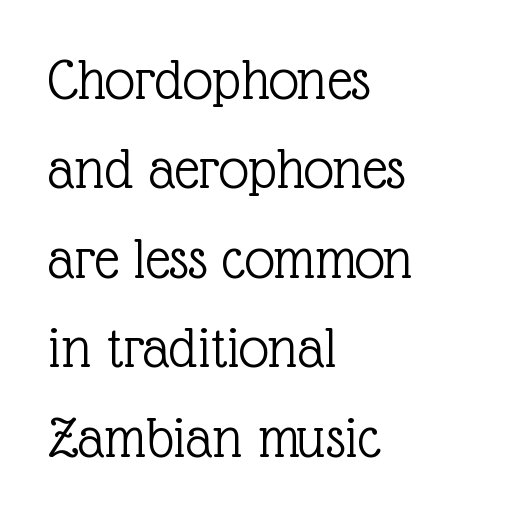
The image shows 60 px light serif type, upright; set left-aligned, normal line spacing (1.49x), normal letter spacing, not underlined; a medium x-height.
